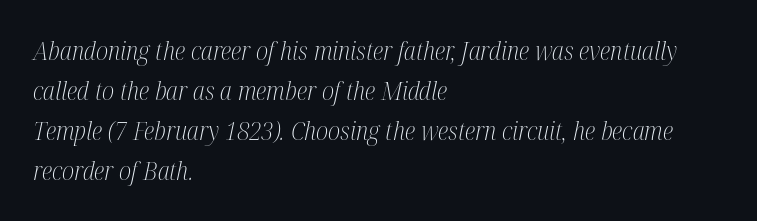
Q: Is the text bold? A: No.
Q: Is the text italic (slanted)? A: Yes, it leans right by about 12 degrees.
Q: Is the text underlined? A: No.
Q: How is the paragraph aligned? A: Left-aligned.
Q: Is the spacing between letters normal or unusually wide? A: Normal.
Q: Is the spacing between lines tight, normal or loose? A: Normal.
